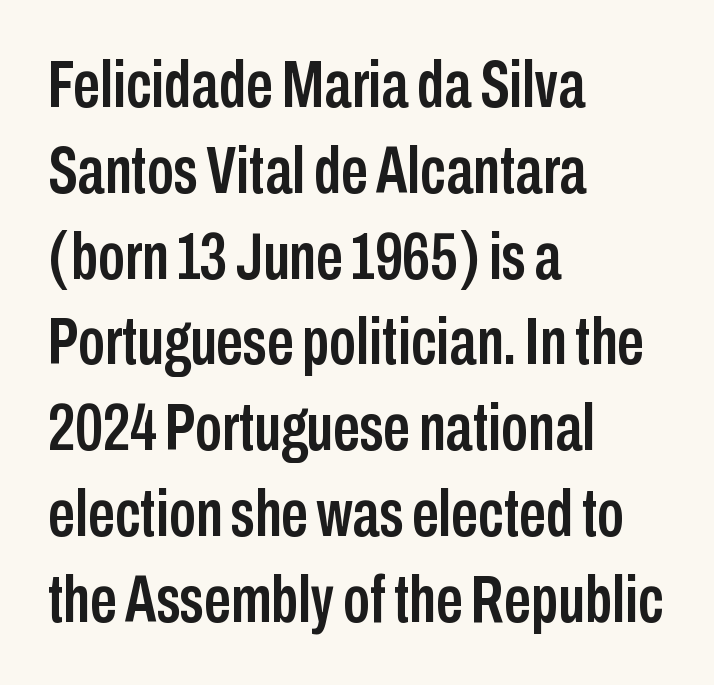
{"serif": "no", "italic": "no", "width": "condensed", "stroke_contrast": "low", "x_height": "medium", "monospaced": "no", "underline": "no", "align": "left", "line_spacing": "normal", "line_spacing_ratio": 1.28, "letter_spacing": "normal", "letter_spacing_em": 0.0, "glyph_px": 67}
